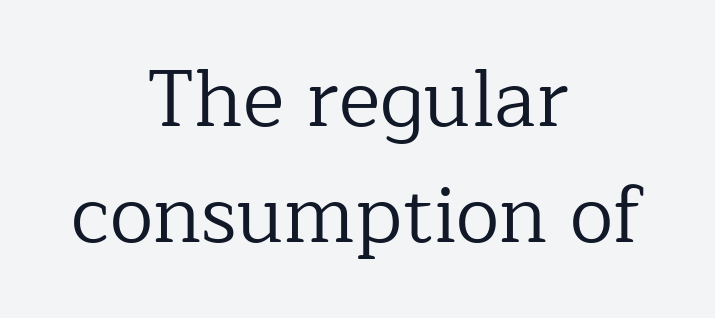
{"serif": "yes", "italic": "no", "bold": "no", "weight": "regular", "width": "normal", "stroke_contrast": "low", "x_height": "medium", "monospaced": "no", "underline": "no", "align": "center", "line_spacing": "normal", "line_spacing_ratio": 1.47, "letter_spacing": "normal", "letter_spacing_em": 0.0, "glyph_px": 79}
